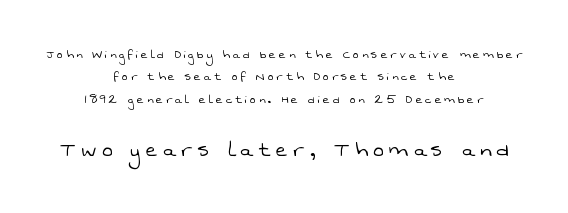
Any mark beneath the type? The region is blank. One glance says typical: line gaps are just what's usual. The gaps between neighbouring characters are conspicuously large. Small over large — that's the arrangement of the two blocks here.
